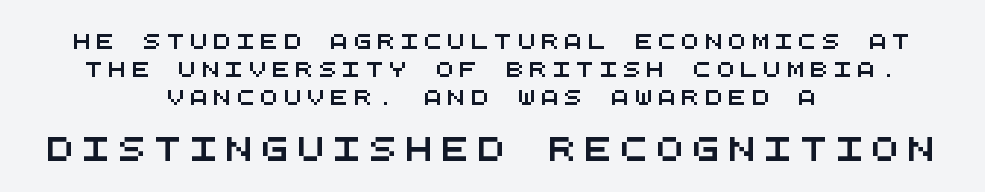
The glyphs are unaccompanied by any horizontal stroke below them. Substantial extra tracking has been applied to these lines. The rendering positions every line midway between the sides. In this sample the second text group is rendered at the bigger scale.
